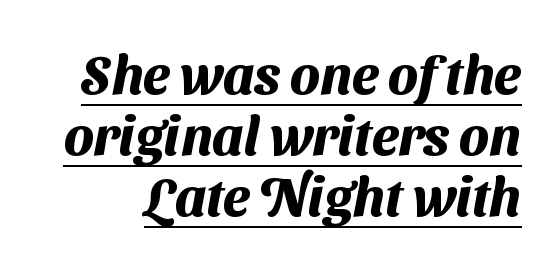
Think of a printed novel: that variable character pitch is what you see here. Typographic density is high because the face is bold. Nobody touched the tracking dial on this one. Summary of vertical rhythm: compact, with narrow interline spacing.
